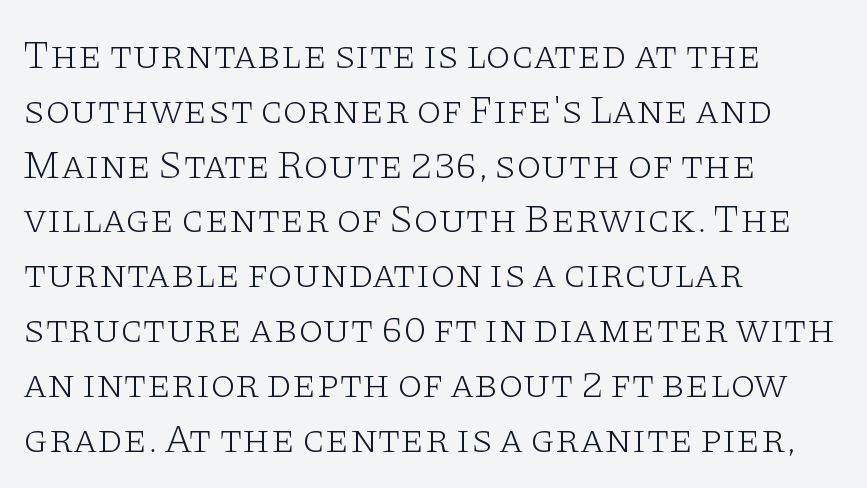
{"serif": "yes", "italic": "no", "bold": "no", "weight": "light", "width": "wide", "stroke_contrast": "low", "x_height": "large", "monospaced": "no", "underline": "no", "align": "left", "line_spacing": "normal", "line_spacing_ratio": 1.37, "letter_spacing": "normal", "letter_spacing_em": 0.0, "glyph_px": 40}
